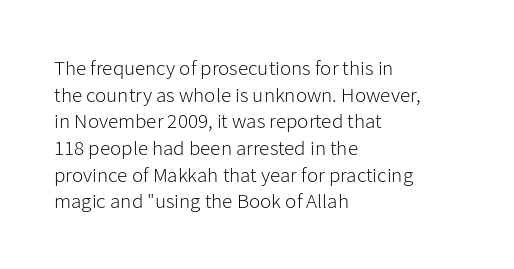
Summary of weight: not heavy and not bold. The vertical gap from one line to the next is medium. The type is set solid horizontally, with unmodified tracking. No italicization has been applied; the sample stays upright. The paragraph shown leans on its left margin. The gap between lines stays unmarked.
